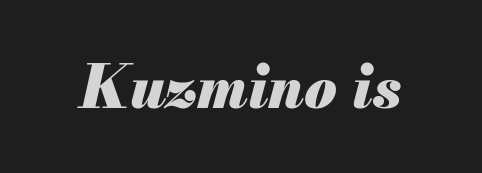
{"italic": "yes", "lean": "right", "slant_degrees": 13, "bold": "yes", "weight": "heavy", "width": "normal", "stroke_contrast": "medium", "x_height": "small", "monospaced": "no", "underline": "no", "letter_spacing": "normal", "letter_spacing_em": 0.0, "glyph_px": 59}
